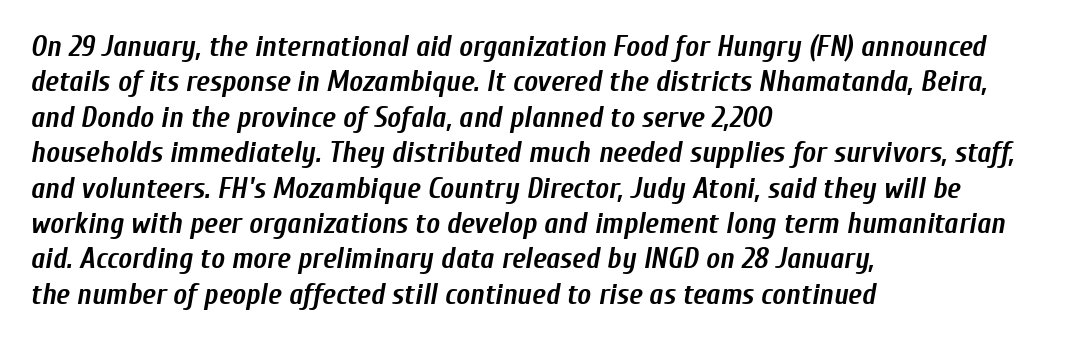
Q: Is the text bold? A: Yes.
Q: Is the text italic (slanted)? A: Yes, it leans right by about 10 degrees.
Q: Is the text underlined? A: No.
Q: How is the paragraph aligned? A: Left-aligned.
Q: Is the spacing between letters normal or unusually wide? A: Normal.
Q: Width (condensed, normal, or wide)? A: Condensed.
Q: Stroke contrast? A: Low.
Q: x-height? A: Medium.
Q: Monospaced? A: No.
